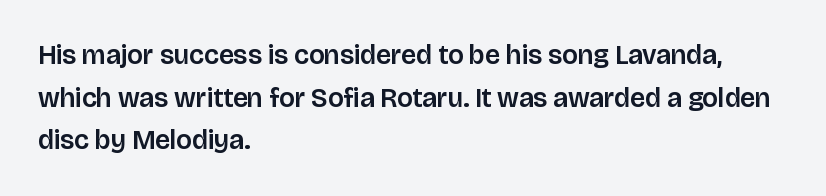
Q: Is the text italic (slanted)? A: No, it is upright.
Q: Is the text underlined? A: No.
Q: How is the paragraph aligned? A: Left-aligned.
Q: Is the spacing between letters normal or unusually wide? A: Normal.
Q: Is the spacing between lines tight, normal or loose? A: Normal.
